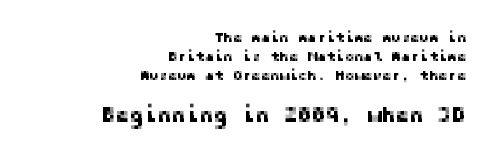
Q: Is the text italic (slanted)? A: No, it is upright.
Q: Is the text underlined? A: No.
Q: How is the paragraph aligned? A: Right-aligned.
Q: Is the spacing between letters normal or unusually wide? A: Normal.
Q: Is the spacing between lines tight, normal or loose? A: Normal.
Q: Which block of text is set in a larger size, the first (top) or the second (bottom)? A: The second (bottom) one.
